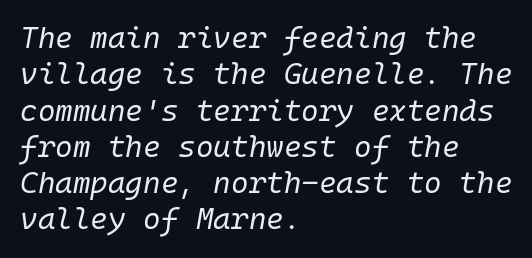
{"italic": "yes", "lean": "right", "slant_degrees": 10, "bold": "no", "weight": "regular", "width": "normal", "stroke_contrast": "low", "x_height": "medium", "monospaced": "yes", "underline": "no", "align": "left", "line_spacing_ratio": 1.21, "letter_spacing": "normal", "letter_spacing_em": 0.0, "glyph_px": 30}
